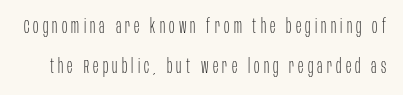
{"italic": "no", "bold": "no", "underline": "no", "line_spacing": "loose", "line_spacing_ratio": 2.0, "letter_spacing": "wide", "letter_spacing_em": 0.21, "glyph_px": 20}
